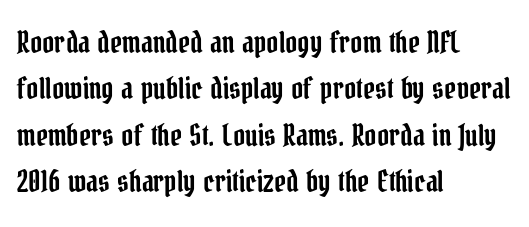
Alignment: flush left. The strip under each line holds only bare page. Vertically, the passage feels balanced, rows spaced as you'd expect. You can tell it's not italic because the verticals are truly vertical. The line texture is even and compact thanks to regular tracking. Looks like regular typesetting: each glyph gets only the width it needs.
